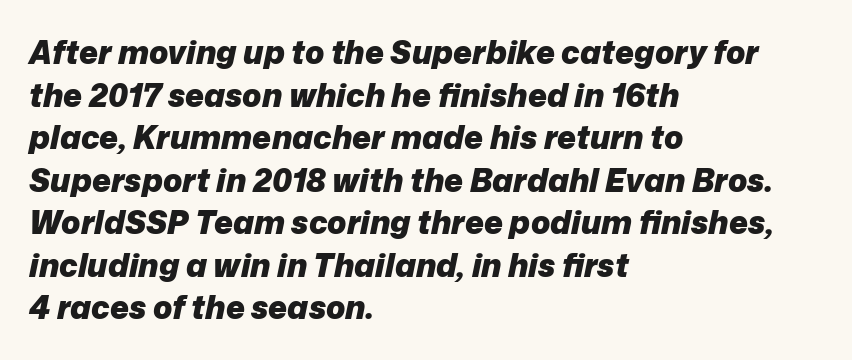
{"italic": "yes", "lean": "right", "slant_degrees": 12, "bold": "yes", "weight": "heavy", "width": "normal", "stroke_contrast": "low", "x_height": "medium", "monospaced": "no", "underline": "no", "align": "left", "line_spacing": "normal", "line_spacing_ratio": 1.33, "letter_spacing": "normal", "letter_spacing_em": 0.0, "glyph_px": 32}
